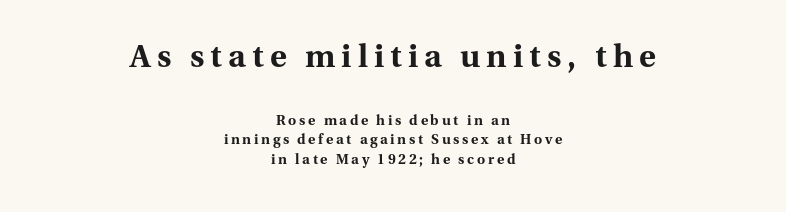
{"serif": "yes", "italic": "no", "bold": "yes", "weight": "bold", "width": "normal", "stroke_contrast": "medium", "x_height": "medium", "monospaced": "no", "underline": "no", "align": "center", "line_spacing": "normal", "line_spacing_ratio": 1.41, "larger_block": "first", "size_ratio": 2.29, "glyph_px": 32}
